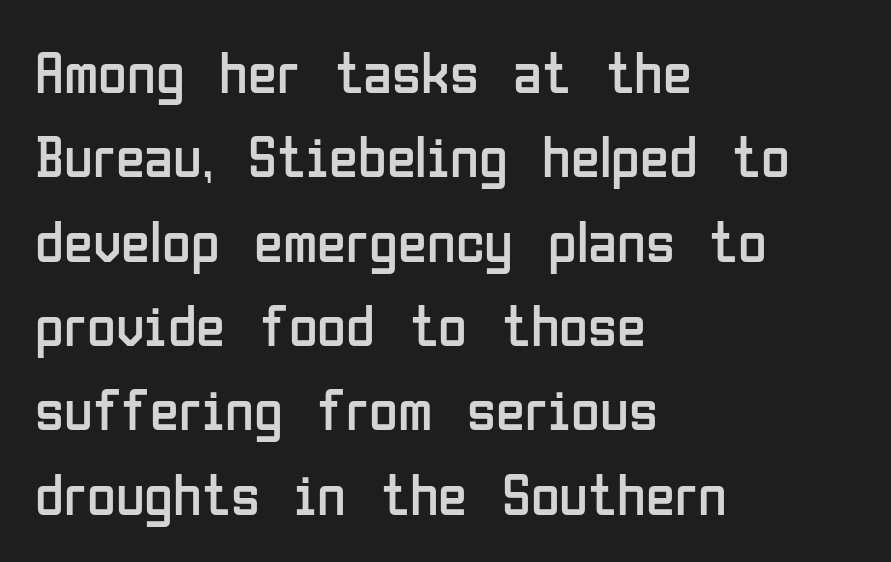
{"serif": "no", "italic": "no", "bold": "no", "weight": "regular", "width": "condensed", "stroke_contrast": "low", "x_height": "medium", "monospaced": "no", "underline": "no", "align": "left", "line_spacing": "normal", "line_spacing_ratio": 1.43, "letter_spacing": "normal", "letter_spacing_em": 0.0, "glyph_px": 59}
